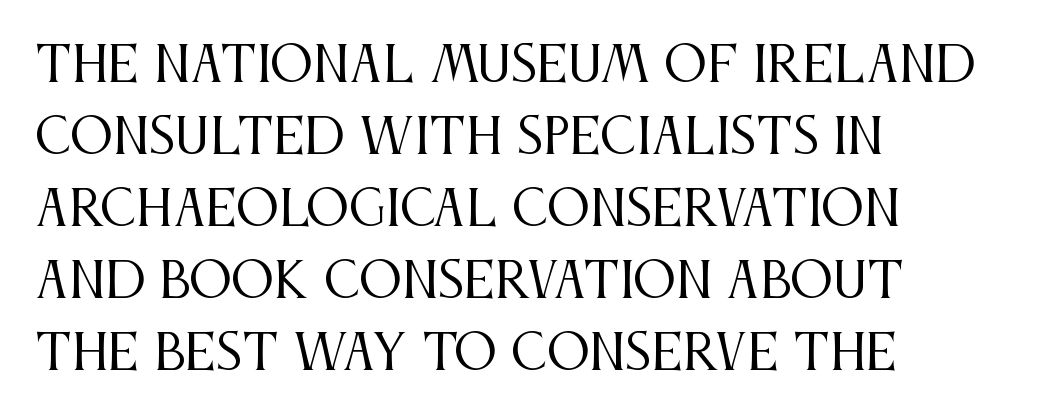
The image shows 48 px regular-weight, condensed serif type, upright; set left-aligned, normal line spacing (1.5x), normal letter spacing, not underlined; medium stroke contrast and a large x-height.
